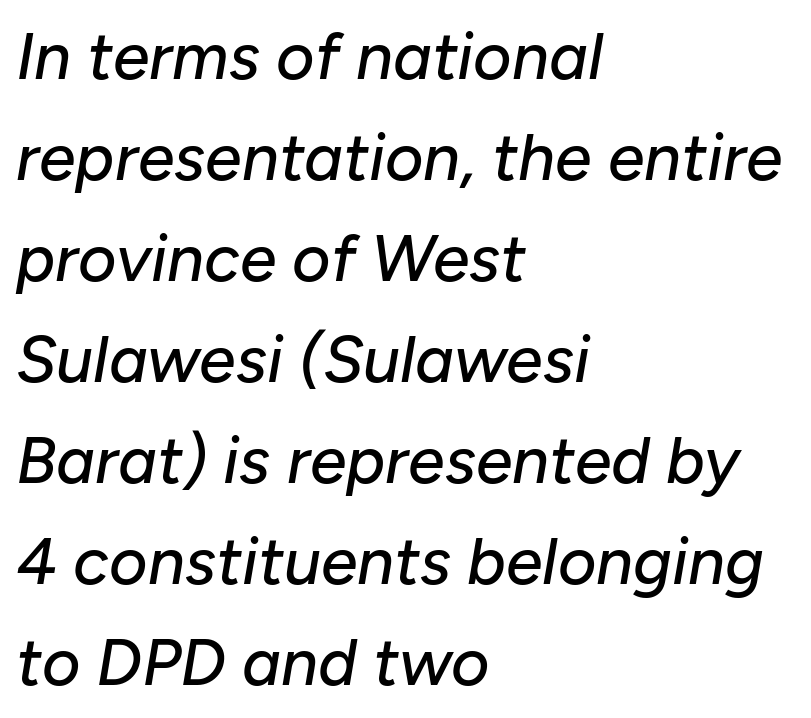
The image shows 66 px text type, italic (leaning right); set left-aligned, normal line spacing (1.53x), normal letter spacing, not underlined; low stroke contrast and a medium x-height.
